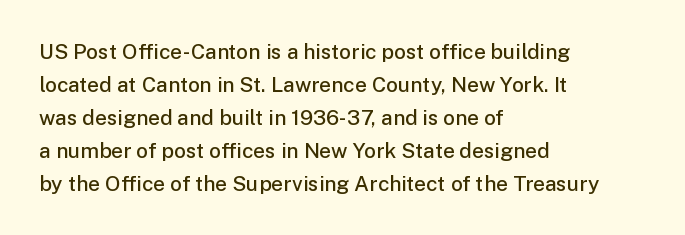
Q: Is the text bold? A: Semi-bold.
Q: Is the text italic (slanted)? A: No, it is upright.
Q: Is the text underlined? A: No.
Q: How is the paragraph aligned? A: Left-aligned.
Q: Is the spacing between letters normal or unusually wide? A: Normal.
Q: Is the spacing between lines tight, normal or loose? A: Normal.
